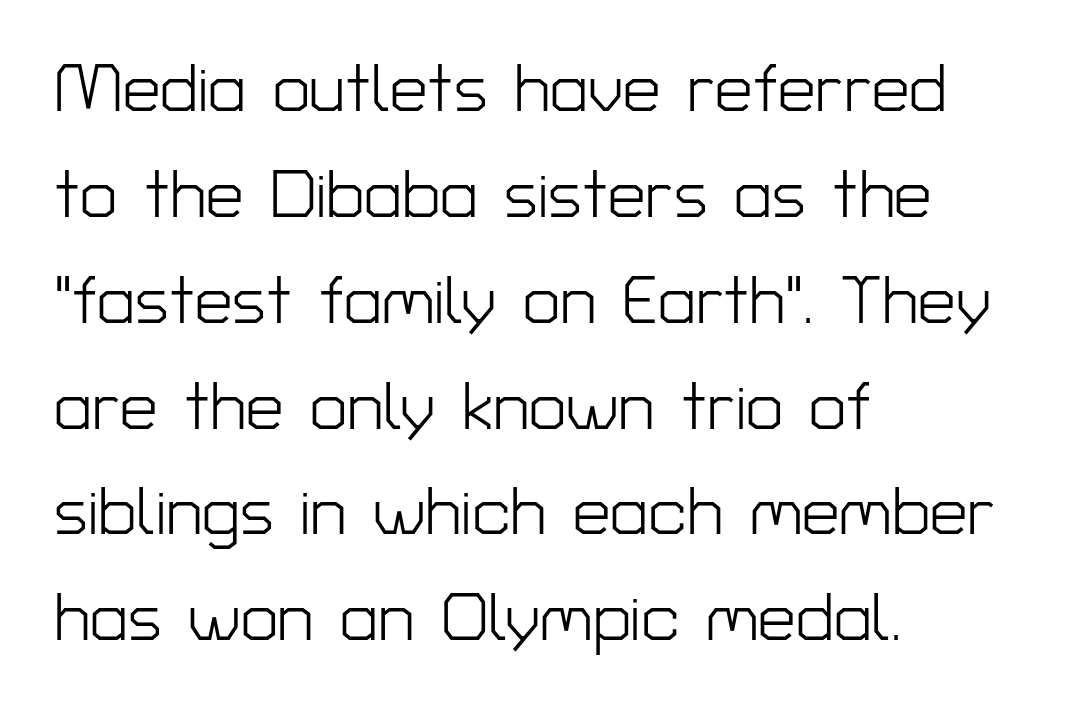
Q: Is the text bold? A: No.
Q: Is the text italic (slanted)? A: No, it is upright.
Q: Is the typeface a serif or a sans-serif typeface? A: Sans-serif.
Q: Is the text underlined? A: No.
Q: How is the paragraph aligned? A: Left-aligned.
Q: Is the spacing between letters normal or unusually wide? A: Normal.
Q: Is the spacing between lines tight, normal or loose? A: Normal.
Q: Width (condensed, normal, or wide)? A: Normal.
Q: Stroke contrast? A: Low.
Q: x-height? A: Medium.
Q: Monospaced? A: No.
